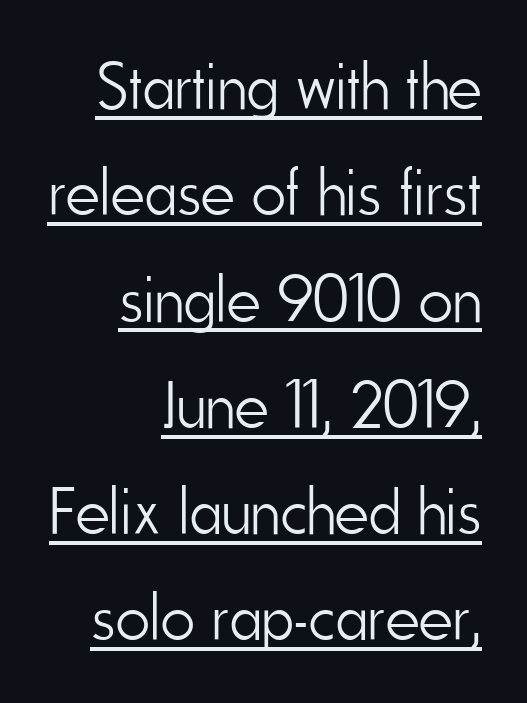
{"serif": "no", "italic": "no", "bold": "no", "weight": "light", "width": "condensed", "stroke_contrast": "low", "x_height": "small", "monospaced": "no", "underline": "yes", "align": "right", "line_spacing": "normal", "line_spacing_ratio": 1.61, "letter_spacing": "normal", "letter_spacing_em": 0.0, "glyph_px": 66}
